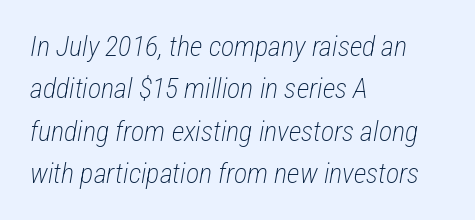
Weight: in the light-to-regular range. Short and long lines alike share a common starting point at left. Between one letter and the next there's only the usual sliver of space. Rendered with sloped, italic letterforms. The rendering uses natural spacing where letterforms have individual widths.
